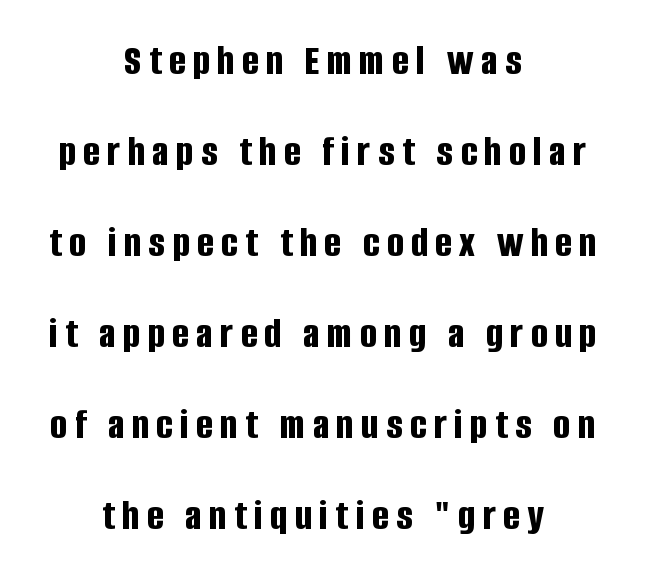
The image shows 44 px bold, condensed sans-serif type, upright; set centered, loose line spacing (2.07x), not underlined; low stroke contrast and a large x-height.
